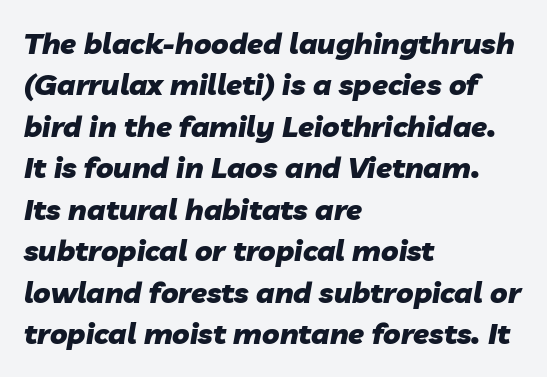
Q: Is the text bold? A: Yes.
Q: Is the text italic (slanted)? A: Yes, it leans right by about 10 degrees.
Q: Is the text underlined? A: No.
Q: How is the paragraph aligned? A: Left-aligned.
Q: Is the spacing between letters normal or unusually wide? A: Normal.
Q: Is the spacing between lines tight, normal or loose? A: Normal.
Q: Width (condensed, normal, or wide)? A: Normal.
Q: Stroke contrast? A: Low.
Q: x-height? A: Medium.
Q: Monospaced? A: No.
